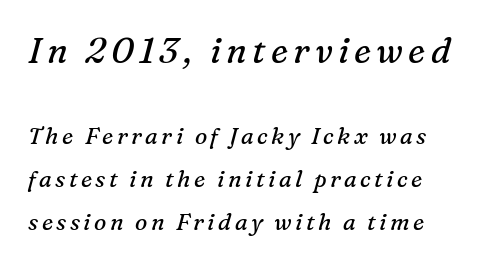
Type size steps down from the first block to the second. The strip under each line holds only bare page. No chunkiness to these letters — they're not bold. A typesetter would label this face a serif.
